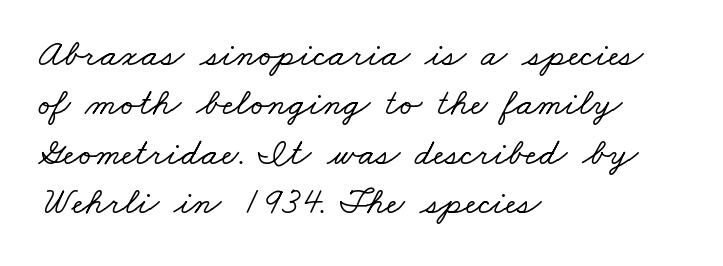
Look at the bottom of the vertical strokes: they flare into serifs here. Each row of text sits above clean, open space. The passage shown has conventional tracking throughout. The rendering anchors every line to the left-hand side.
